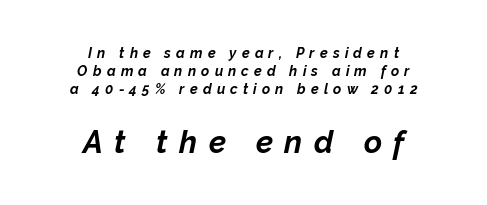
{"italic": "yes", "lean": "right", "slant_degrees": 12, "bold": "yes", "weight": "bold", "width": "normal", "stroke_contrast": "low", "x_height": "medium", "monospaced": "no", "underline": "no", "align": "center", "line_spacing": "normal", "line_spacing_ratio": 1.29, "letter_spacing": "wide", "letter_spacing_em": 0.37, "larger_block": "second", "size_ratio": 2.21, "glyph_px": 31}
